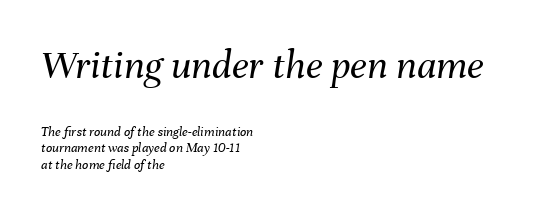
{"italic": "yes", "lean": "right", "slant_degrees": 8, "bold": "no", "weight": "regular", "width": "normal", "stroke_contrast": "medium", "x_height": "medium", "monospaced": "no", "underline": "no", "align": "left", "line_spacing_ratio": 1.19, "letter_spacing": "normal", "letter_spacing_em": 0.0, "larger_block": "first", "size_ratio": 2.93, "glyph_px": 41}
